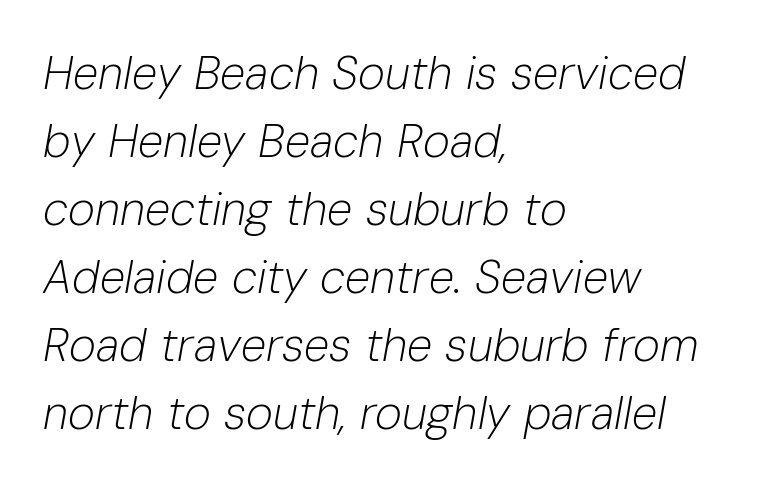
Each new line begins a customary step beneath the previous one. The text block is weighted toward the left margin, trailing off unevenly rightward. The strokes carry an ordinary text weight at most. In terms of posture, this sample is oblique.
